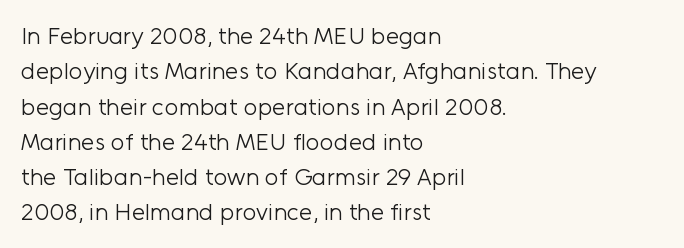
The image shows 24 px text type, upright; set left-aligned, normal line spacing (1.47x), normal letter spacing, not underlined.
